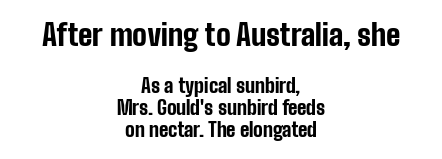
{"serif": "no", "italic": "no", "bold": "yes", "weight": "bold", "width": "condensed", "stroke_contrast": "low", "x_height": "medium", "monospaced": "no", "underline": "no", "align": "center", "line_spacing_ratio": 1.16, "letter_spacing": "normal", "letter_spacing_em": 0.0, "larger_block": "first", "size_ratio": 1.53, "glyph_px": 29}
